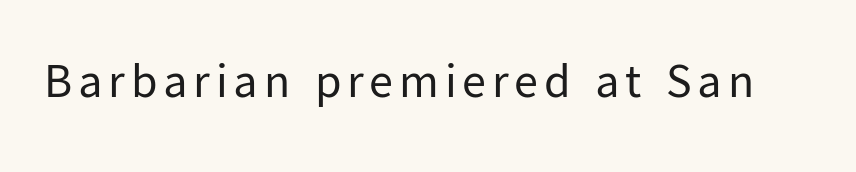
Do the letters lean? They stand straight. Classification — sans serif. The strokes are not fattened; the text isn't bold. Think of a printed novel: that variable character pitch is what you see here. Plain, unruled lines of type.
